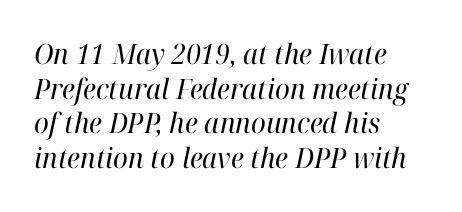
Type style note: has serifs. Slant detected: the letters are inclined. Does the copy run flush right? No — it runs flush left. Spacing verdict: proportional, widths tailored to each character. These lines keep a tight, regular rhythm from letter to letter.
